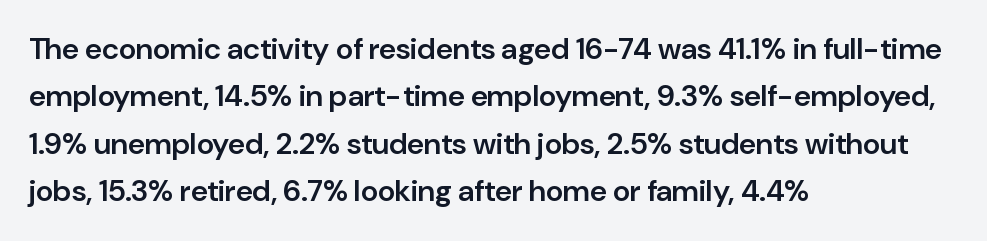
The typeface chosen for these lines omits serifs. Letters rest on an invisible, unmarked baseline. One-word summary of the alignment: left. A typesetter would call this proportional, since set widths differ per character.
